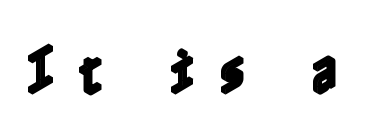
Check under the words: just untouched page. Loose tracking; the words dissolve into strings of separated letters. No italicization has been applied; the sample stays upright.
